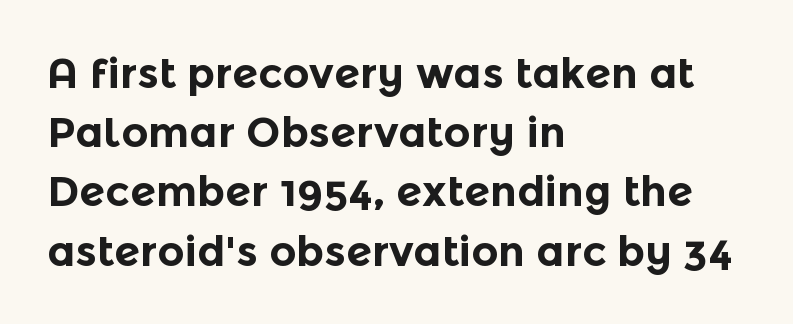
A typesetter would call this proportional, since set widths differ per character. One-word summary of the alignment: left. Weight: bold. The axis of the letterforms is exactly vertical.
